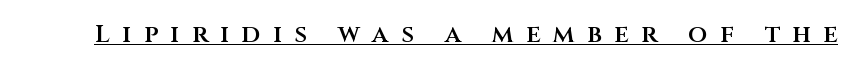
Quick note: not italic, upright. Students, this is semibold: more ink than regular, less than bold. Tracking here is generous; glyphs stand well apart from one another. Descenders here cross a horizontal rule under the line.
